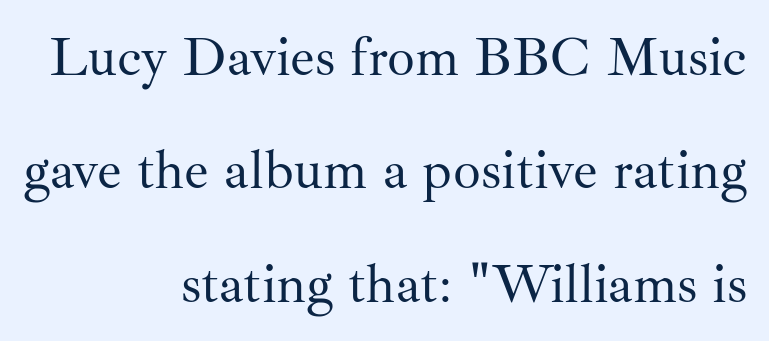
The image shows 55 px regular-weight serif type, upright; set right-aligned, loose line spacing (2.06x), normal letter spacing, not underlined; medium stroke contrast and a small x-height.
